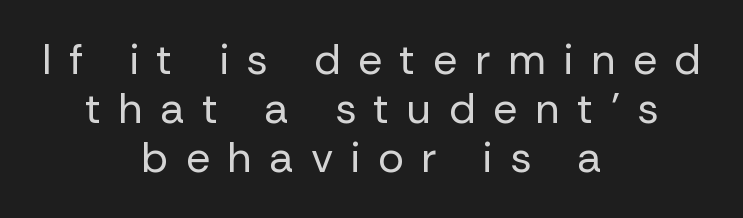
The image shows 43 px regular-weight sans-serif type, upright; set centered, tight line spacing (1.14x), unusually wide letter spacing (+0.4 em), not underlined; low stroke contrast and a medium x-height.
